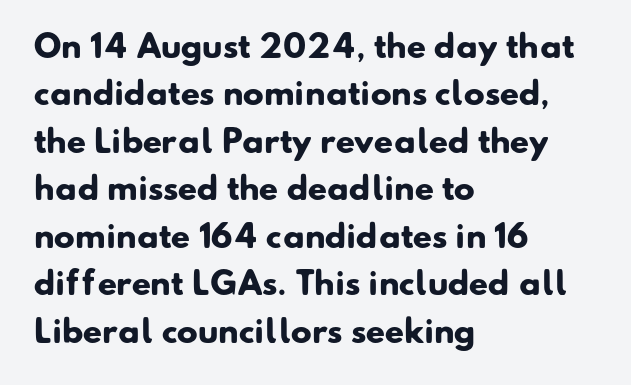
Q: Is the text bold? A: Yes.
Q: Is the typeface a serif or a sans-serif typeface? A: Sans-serif.
Q: Is the text underlined? A: No.
Q: How is the paragraph aligned? A: Left-aligned.
Q: Is the spacing between letters normal or unusually wide? A: Normal.
Q: Is the spacing between lines tight, normal or loose? A: Normal.
Q: Width (condensed, normal, or wide)? A: Normal.
Q: Stroke contrast? A: Low.
Q: x-height? A: Small.
Q: Monospaced? A: No.
